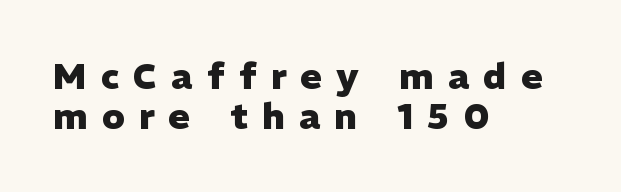
{"serif": "no", "italic": "no", "bold": "yes", "weight": "heavy", "width": "normal", "stroke_contrast": "low", "x_height": "medium", "monospaced": "no", "underline": "no", "align": "left", "line_spacing": "tight", "line_spacing_ratio": 1.1, "letter_spacing": "wide", "letter_spacing_em": 0.4, "glyph_px": 36}
